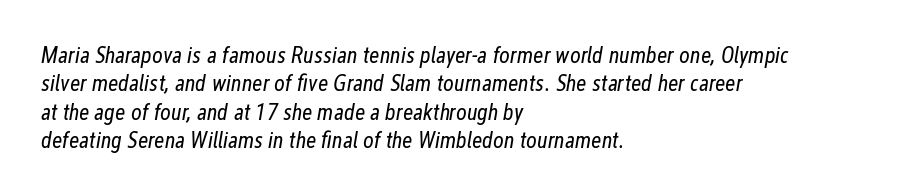
The image shows 23 px text type, italic (leaning right); set left-aligned, line spacing 1.23x, normal letter spacing, not underlined.
